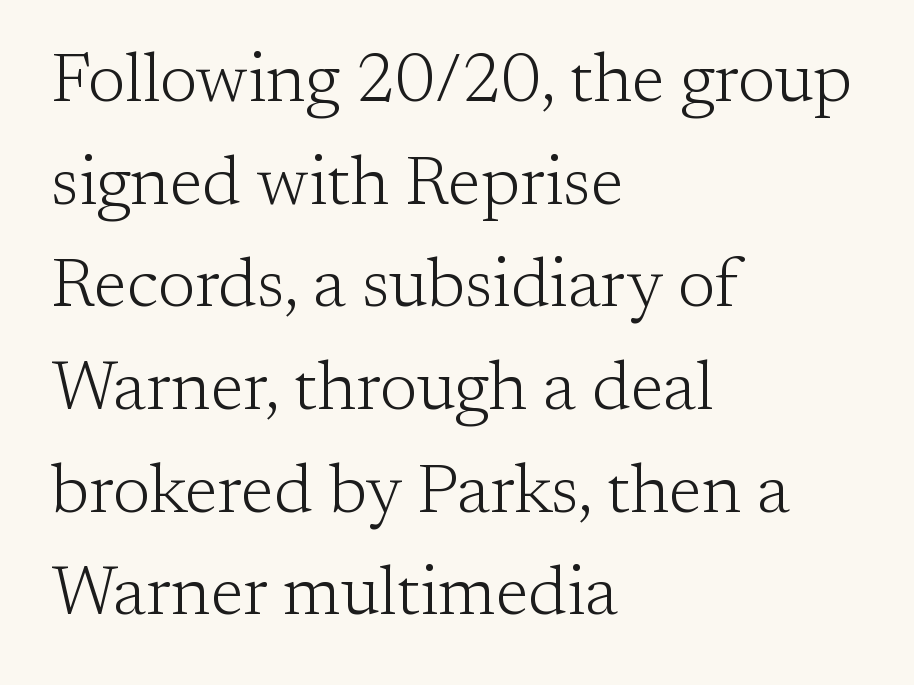
{"serif": "yes", "italic": "no", "bold": "no", "weight": "light", "width": "normal", "stroke_contrast": "low", "x_height": "medium", "monospaced": "no", "underline": "no", "align": "left", "line_spacing": "normal", "line_spacing_ratio": 1.51, "letter_spacing": "normal", "letter_spacing_em": 0.0, "glyph_px": 68}
